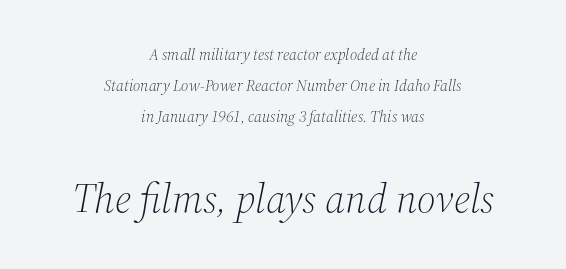
The face used here is proportionally spaced, like ordinary book or web type. No extra ink here — the face is not bold. One glance says open: line gaps are wider than usual. You get the small type first, then a jump to larger type. Check under the words: just untouched page.
